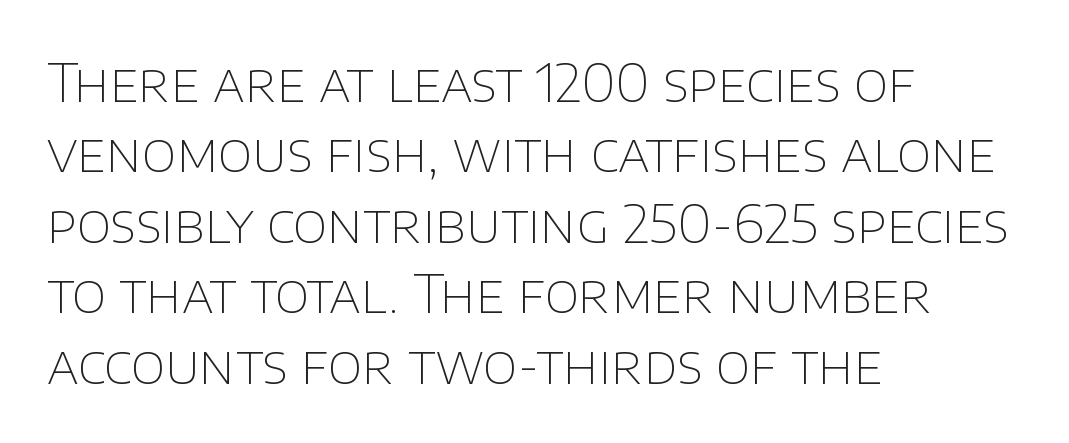
Q: Is the text bold? A: No.
Q: Is the text italic (slanted)? A: No, it is upright.
Q: Is the typeface a serif or a sans-serif typeface? A: Sans-serif.
Q: Is the text underlined? A: No.
Q: How is the paragraph aligned? A: Left-aligned.
Q: Is the spacing between letters normal or unusually wide? A: Normal.
Q: Is the spacing between lines tight, normal or loose? A: Normal.
Q: Width (condensed, normal, or wide)? A: Normal.
Q: Stroke contrast? A: Low.
Q: x-height? A: Large.
Q: Monospaced? A: No.
